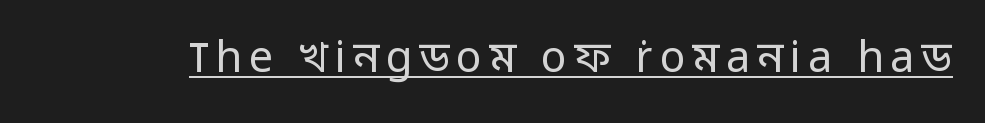
Proportional: the letters do not fall into vertical columns. Like a heading marked for emphasis, these lines bear an underscore. Italic: no, the glyphs are upright roman. The typeface chosen for these lines omits serifs.
